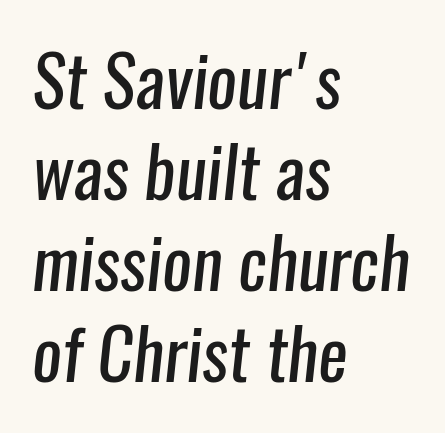
The image shows 70 px regular-weight, condensed sans-serif type; set left-aligned, normal line spacing (1.3x), normal letter spacing, not underlined; low stroke contrast and a medium x-height.
